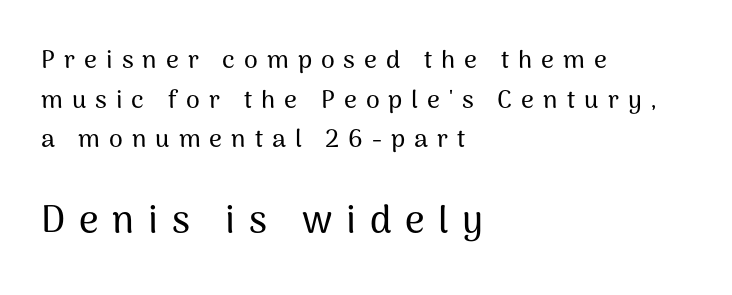
{"serif": "no", "italic": "no", "width": "normal", "stroke_contrast": "medium", "x_height": "medium", "monospaced": "no", "underline": "no", "align": "left", "line_spacing": "normal", "line_spacing_ratio": 1.59, "letter_spacing": "wide", "letter_spacing_em": 0.36, "larger_block": "second", "size_ratio": 1.52, "glyph_px": 38}
